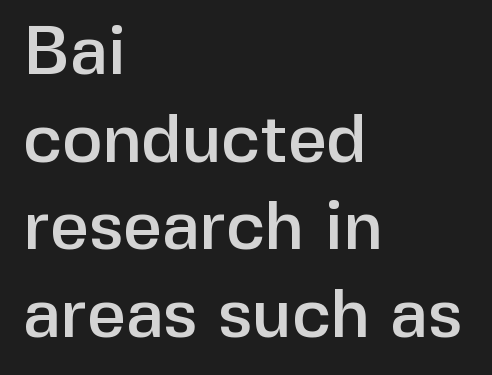
{"serif": "no", "italic": "no", "width": "normal", "stroke_contrast": "low", "x_height": "medium", "monospaced": "no", "underline": "no", "align": "left", "line_spacing": "normal", "line_spacing_ratio": 1.29, "letter_spacing": "normal", "letter_spacing_em": 0.0, "glyph_px": 68}
